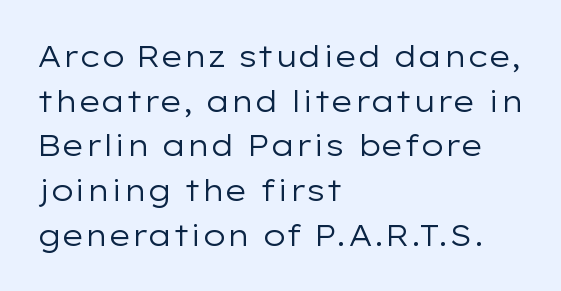
The image shows 30 px regular-weight, wide sans-serif type, upright; set left-aligned, normal line spacing (1.49x), normal letter spacing, not underlined; low stroke contrast and a medium x-height.
